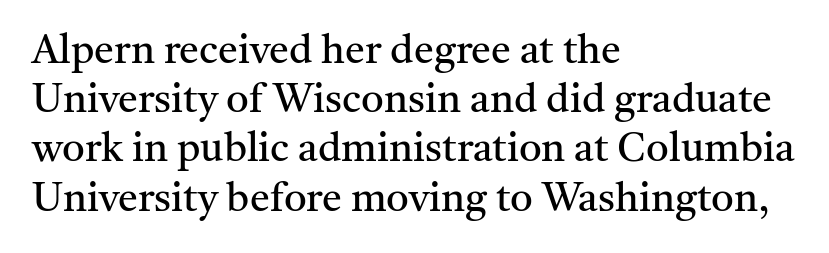
In terms of letterspacing, this is plain default setting. Descenders are the only things crossing below the line. The font is comparable to plain body text, perhaps lighter. Varying glyph widths throughout — classic text-font behaviour. Look at the bottom of the vertical strokes: they flare into serifs here. Visually the block forms a straight wall on the left and a jagged coastline on the right.
